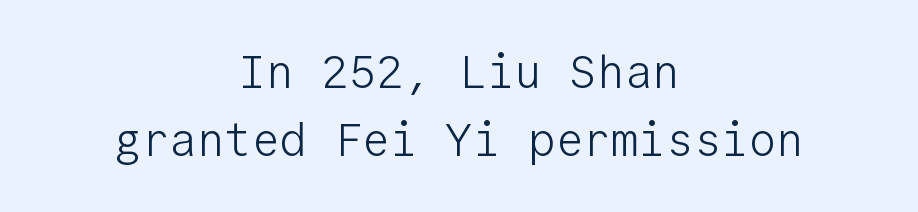
The image shows 46 px light sans-serif type, upright, monospaced; set centered, normal line spacing (1.47x), normal letter spacing, not underlined; low stroke contrast and a medium x-height.
